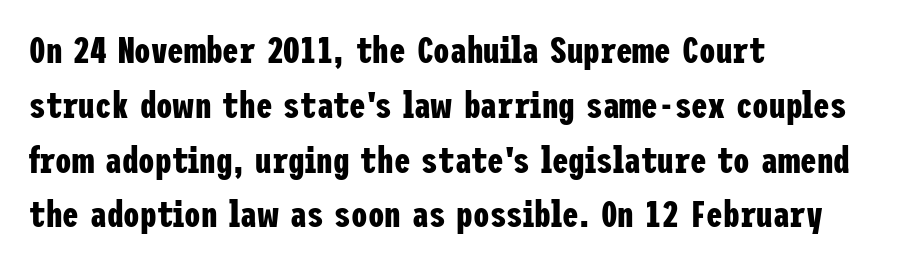
The typesetting leans heavy: a genuine bold. The lines sit at an ordinary, default distance from one another. This rendering features lettering with no underline. Characters follow at the spacing the type designer built in. In terms of letterform style, serifs are entirely absent.
